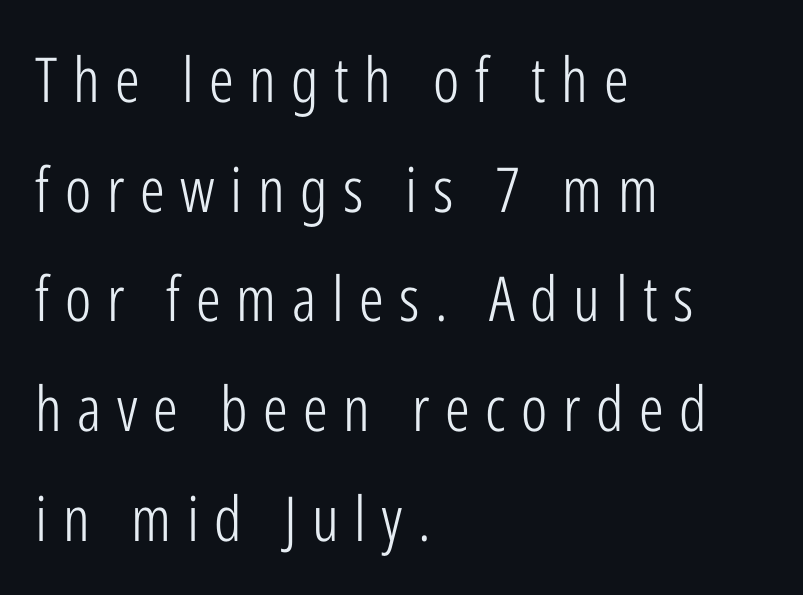
The line texture is sparse and dotted thanks to wide tracking. Characters remain perfectly vertical along every line. The specimen omits any rule beneath the text block's lines. Ink coverage per letter is moderate at most. These lines are rendered in a variable-pitch font.
